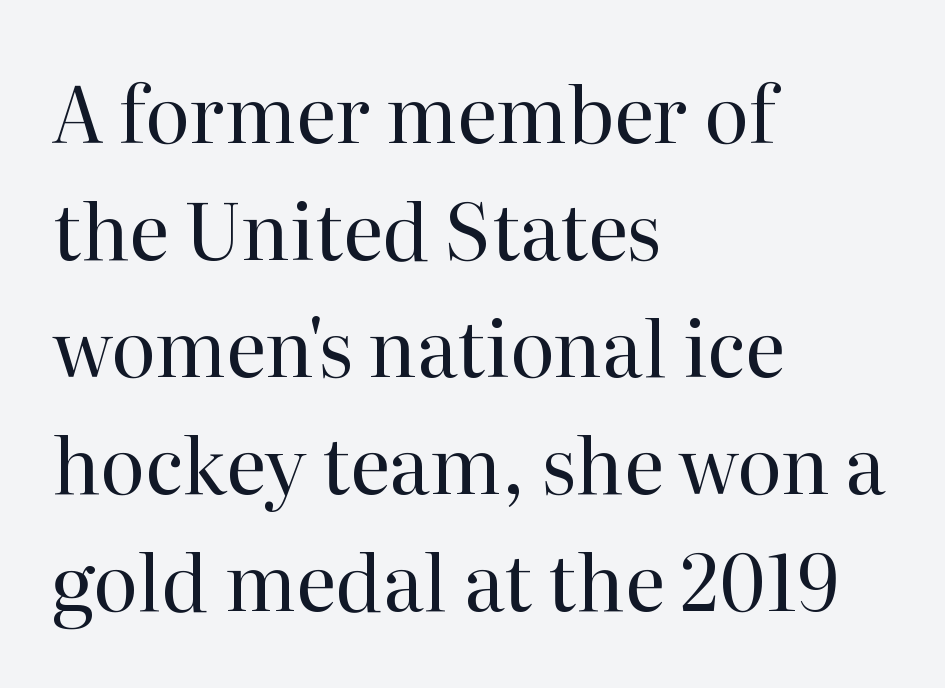
The image shows 77 px regular-weight serif type, upright; set left-aligned, normal line spacing (1.52x), normal letter spacing, not underlined; high stroke contrast and a medium x-height.
